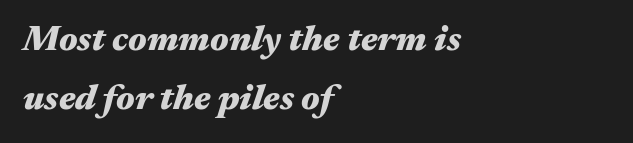
Q: Is the text bold? A: Yes.
Q: Is the text italic (slanted)? A: Yes, it leans right by about 17 degrees.
Q: Is the text underlined? A: No.
Q: How is the paragraph aligned? A: Left-aligned.
Q: Is the spacing between letters normal or unusually wide? A: Normal.
Q: Is the spacing between lines tight, normal or loose? A: Normal.
Q: Width (condensed, normal, or wide)? A: Wide.
Q: Stroke contrast? A: Medium.
Q: x-height? A: Medium.
Q: Monospaced? A: No.
